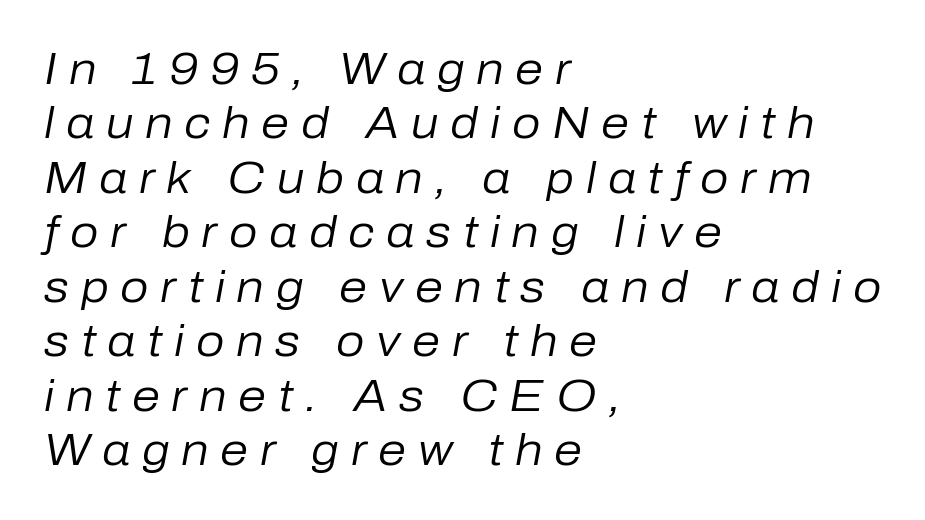
The lines in this sample share a left origin and differ only in where they stop. Each letter keeps its own natural width here, so spacing adapts to shape. The passage shown is not underscored anywhere. The lettering tilts uniformly, giving the passage an italic look.
